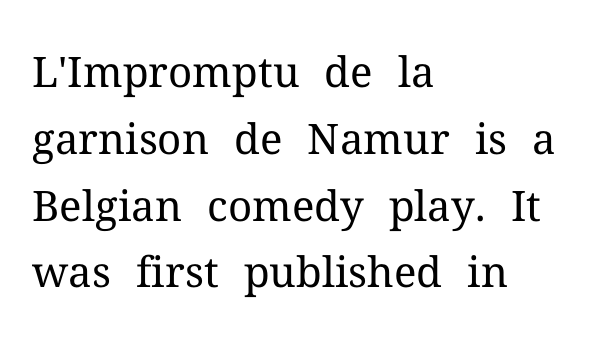
The image shows 42 px regular-weight serif type, upright; set left-aligned, normal line spacing (1.59x), normal letter spacing, not underlined; medium stroke contrast and a medium x-height.
